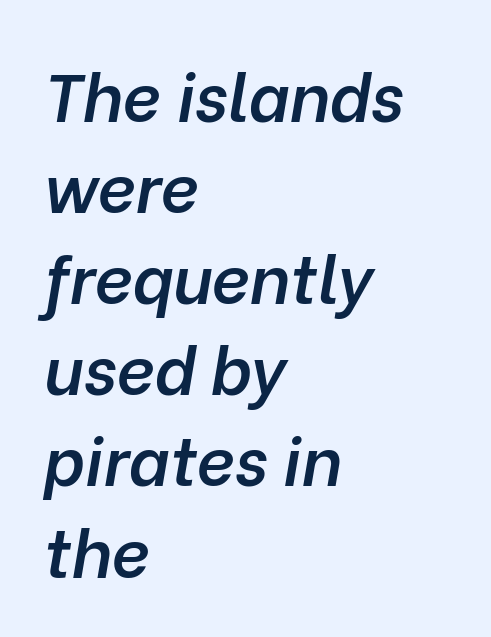
{"italic": "yes", "lean": "right", "slant_degrees": 10, "bold": "semi", "weight": "semibold", "width": "normal", "stroke_contrast": "low", "x_height": "medium", "monospaced": "no", "underline": "no", "align": "left", "line_spacing": "normal", "line_spacing_ratio": 1.36, "letter_spacing": "normal", "letter_spacing_em": 0.0, "glyph_px": 67}
